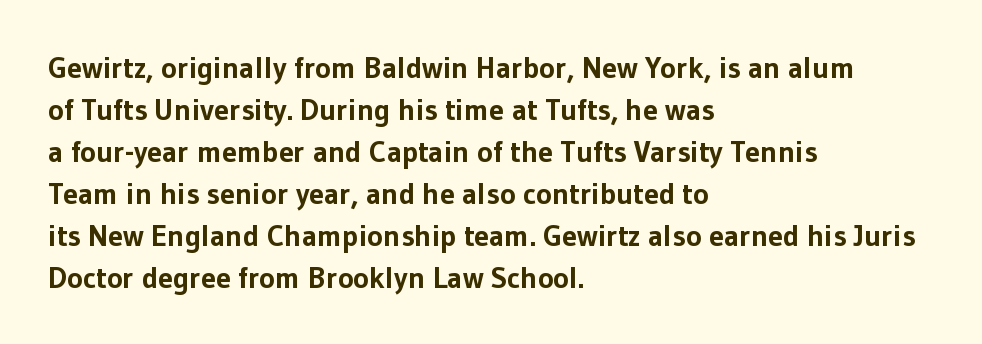
The image shows 30 px bold sans-serif type, upright; set left-aligned, normal line spacing (1.4x), normal letter spacing, not underlined; low stroke contrast and a medium x-height.
